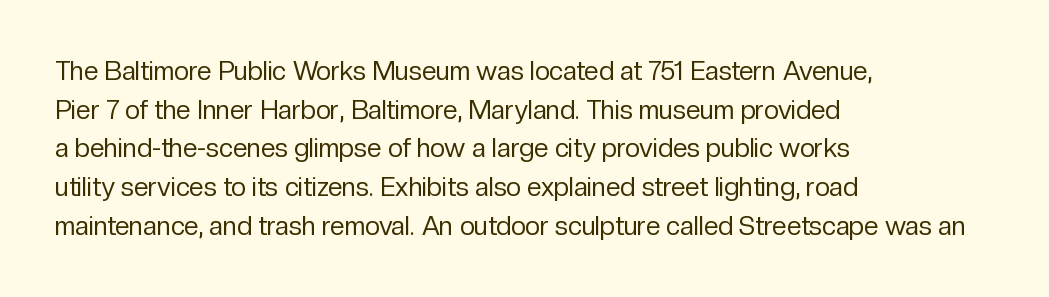
Posture: vertical. The weight tops out at a normal text grade. Words appear dense and cohesive because spacing is normal. If you drew a ruler down the left edge, every line would touch it. Line spacing here is normal. Underline: absent.
